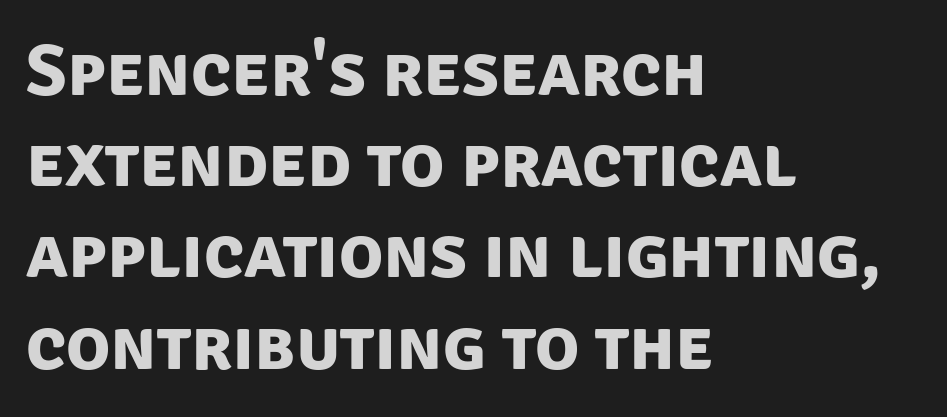
Q: Is the text bold? A: Yes.
Q: Is the typeface a serif or a sans-serif typeface? A: Sans-serif.
Q: Is the text underlined? A: No.
Q: How is the paragraph aligned? A: Left-aligned.
Q: Is the spacing between letters normal or unusually wide? A: Normal.
Q: Is the spacing between lines tight, normal or loose? A: Normal.
Q: Width (condensed, normal, or wide)? A: Normal.
Q: Stroke contrast? A: Low.
Q: x-height? A: Large.
Q: Monospaced? A: No.
